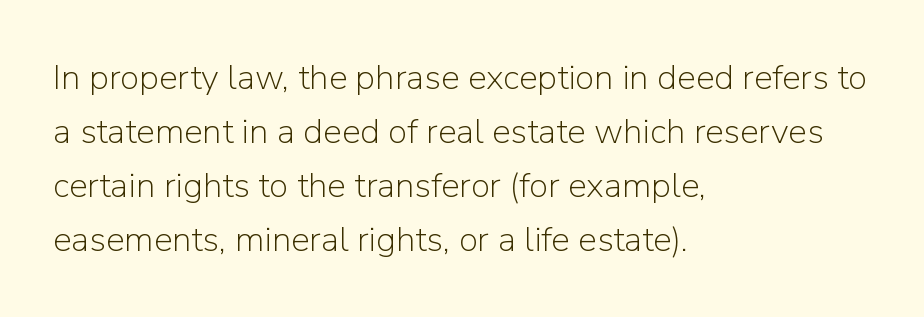
{"serif": "no", "italic": "no", "bold": "no", "weight": "light", "width": "normal", "stroke_contrast": "low", "x_height": "medium", "monospaced": "no", "underline": "no", "align": "left", "line_spacing": "normal", "line_spacing_ratio": 1.54, "letter_spacing": "normal", "letter_spacing_em": 0.0, "glyph_px": 35}
